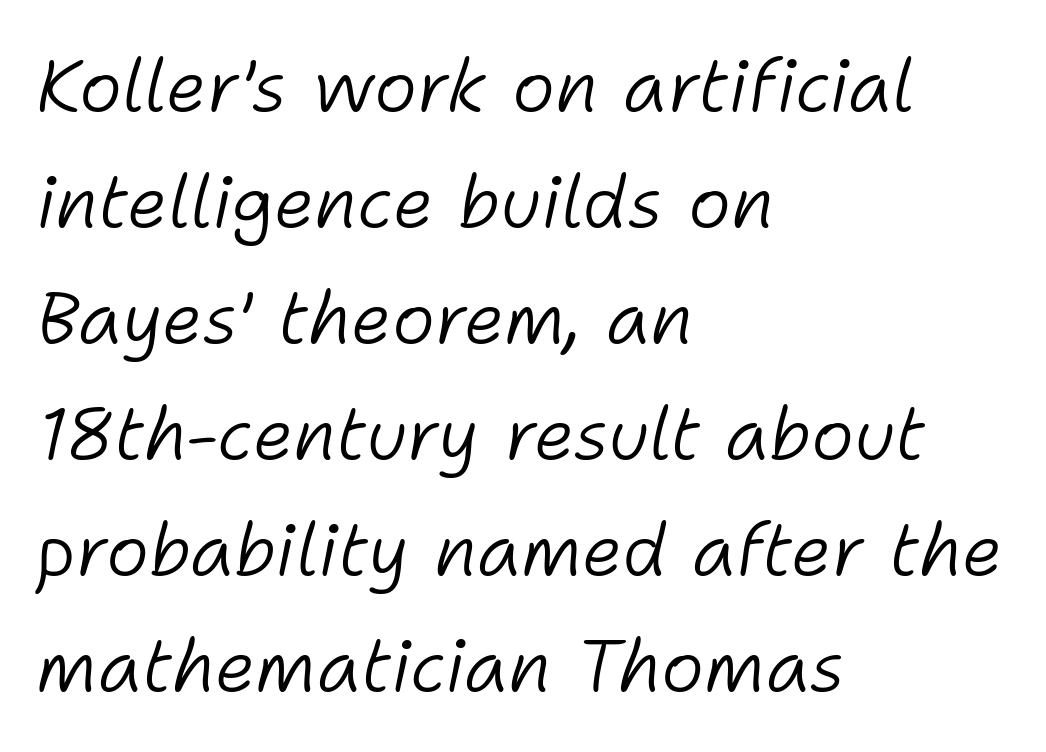
Q: Is the text bold? A: No.
Q: Is the text italic (slanted)? A: Yes, it leans right by about 11 degrees.
Q: Is the text underlined? A: No.
Q: How is the paragraph aligned? A: Left-aligned.
Q: Is the spacing between letters normal or unusually wide? A: Normal.
Q: Is the spacing between lines tight, normal or loose? A: Normal.
Q: Width (condensed, normal, or wide)? A: Normal.
Q: Stroke contrast? A: Low.
Q: x-height? A: Medium.
Q: Monospaced? A: No.
